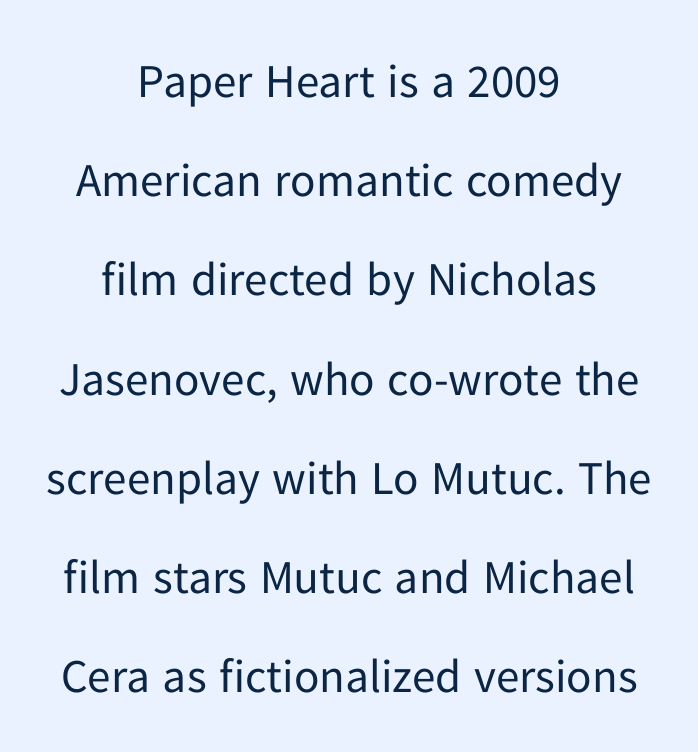
The image shows 47 px regular-weight sans-serif type, upright; set centered, loose line spacing (2.11x), normal letter spacing, not underlined; low stroke contrast and a medium x-height.
